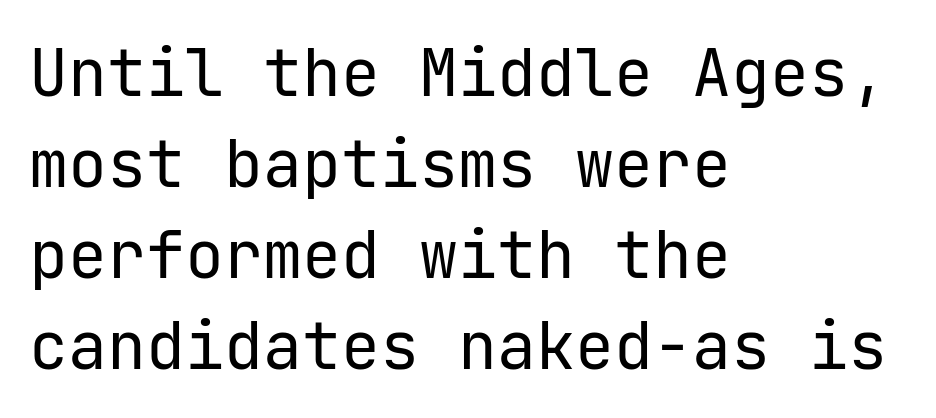
The image shows 65 px regular-weight sans-serif type, upright; set left-aligned, normal line spacing (1.4x), normal letter spacing, not underlined; low stroke contrast and a medium x-height.
